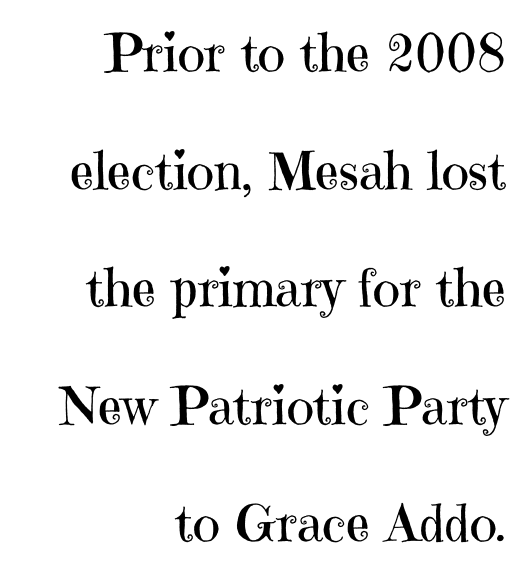
{"serif": "yes", "italic": "no", "bold": "no", "weight": "regular", "width": "normal", "stroke_contrast": "high", "x_height": "medium", "monospaced": "no", "underline": "no", "align": "right", "line_spacing": "loose", "line_spacing_ratio": 2.26, "letter_spacing": "normal", "letter_spacing_em": 0.0, "glyph_px": 52}
